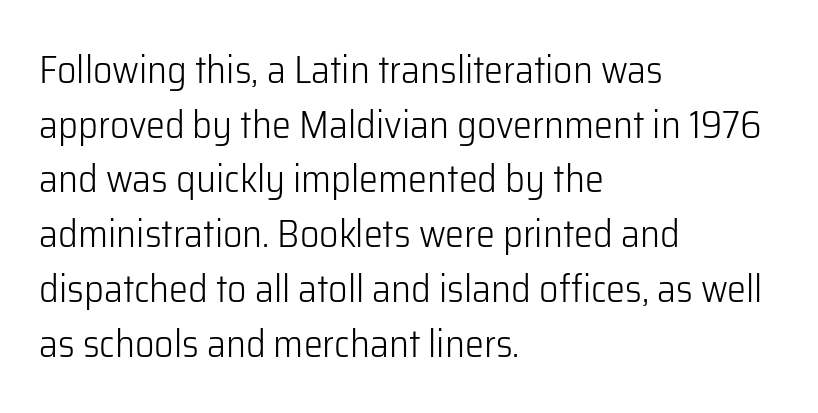
The image shows 38 px light sans-serif type, upright; set left-aligned, normal line spacing (1.44x), normal letter spacing, not underlined; low stroke contrast and a medium x-height.
